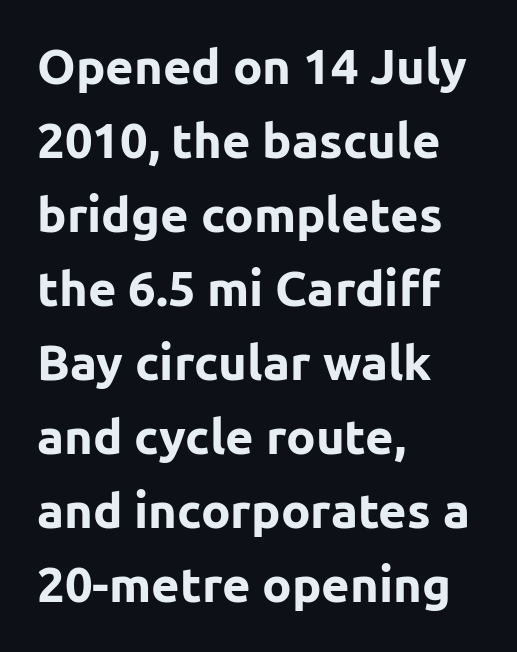
Q: Is the text bold? A: Yes.
Q: Is the text italic (slanted)? A: No, it is upright.
Q: Is the typeface a serif or a sans-serif typeface? A: Sans-serif.
Q: Is the text underlined? A: No.
Q: How is the paragraph aligned? A: Left-aligned.
Q: Is the spacing between letters normal or unusually wide? A: Normal.
Q: Is the spacing between lines tight, normal or loose? A: Normal.
Q: Width (condensed, normal, or wide)? A: Normal.
Q: Stroke contrast? A: Low.
Q: x-height? A: Medium.
Q: Monospaced? A: No.
